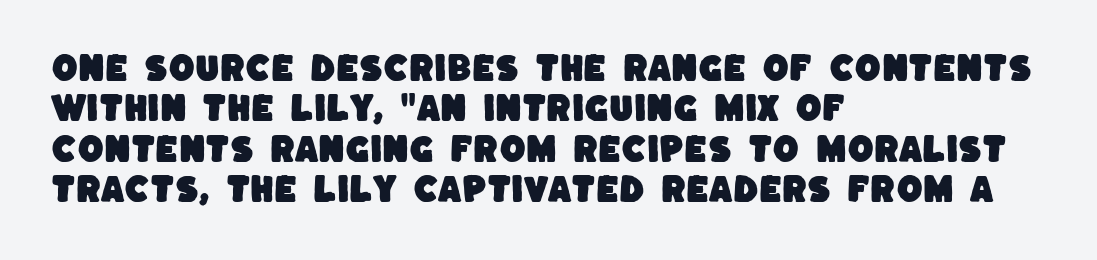
{"serif": "no", "width": "normal", "stroke_contrast": "low", "x_height": "large", "monospaced": "no", "underline": "no", "align": "left", "line_spacing": "normal", "line_spacing_ratio": 1.35, "letter_spacing": "normal", "letter_spacing_em": 0.0, "glyph_px": 30}
